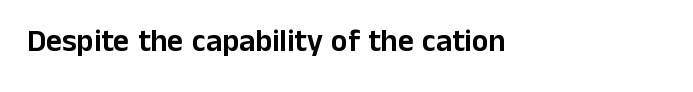
Nope, not italic — everything's standing straight. This rendering employs a face without finishing strokes, i.e., a sans-serif. The strip under each line holds only bare page. The type is set solid horizontally, with unmodified tracking. The letters advance in unequal steps, a hallmark of proportional type. Caption: multi-line text, flush left, ragged right.
